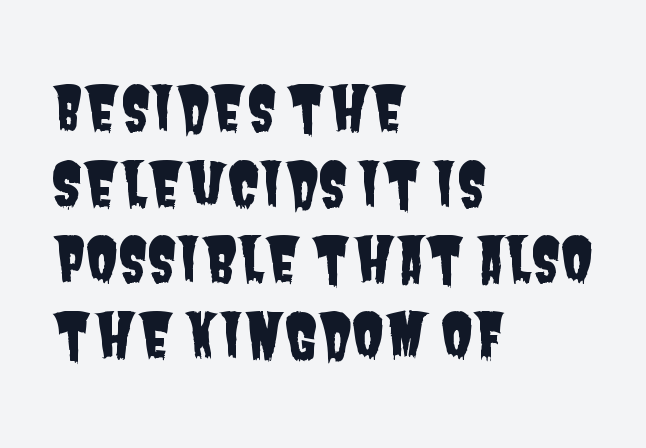
Do the characters align in a grid? No, the font is proportional. Descenders hang freely into open space. Leftover space on each line is placed entirely after the last word. A typesetter would call this leading conventional body-copy spacing.
